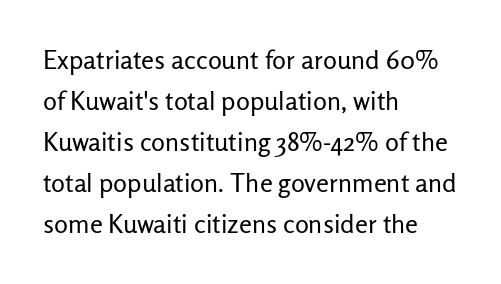
The image shows 26 px text type, upright; set left-aligned, normal line spacing (1.58x), normal letter spacing, not underlined.
